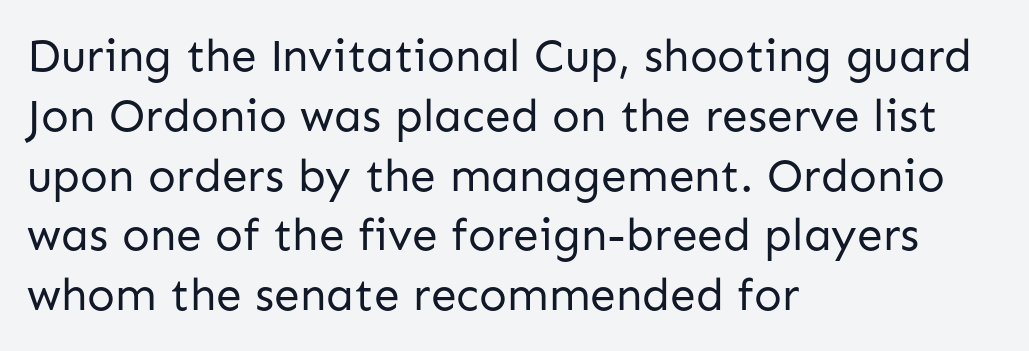
The image shows 46 px regular-weight sans-serif type, upright; set left-aligned, normal line spacing (1.3x), normal letter spacing, not underlined; low stroke contrast and a medium x-height.
